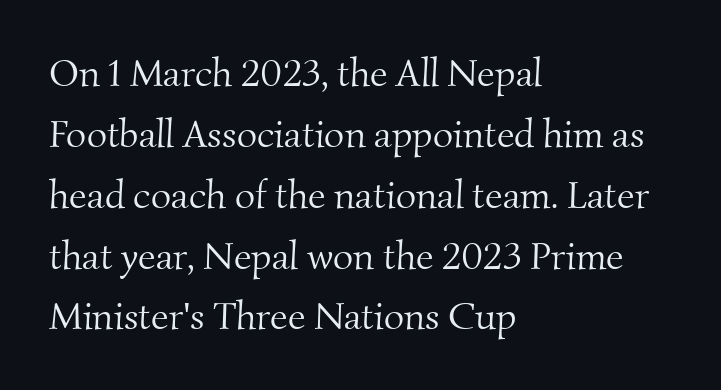
Q: Is the text bold? A: No.
Q: Is the typeface a serif or a sans-serif typeface? A: Serif.
Q: Is the text underlined? A: No.
Q: How is the paragraph aligned? A: Left-aligned.
Q: Is the spacing between letters normal or unusually wide? A: Normal.
Q: Is the spacing between lines tight, normal or loose? A: Normal.
Q: Width (condensed, normal, or wide)? A: Normal.
Q: Stroke contrast? A: Medium.
Q: x-height? A: Small.
Q: Monospaced? A: No.
